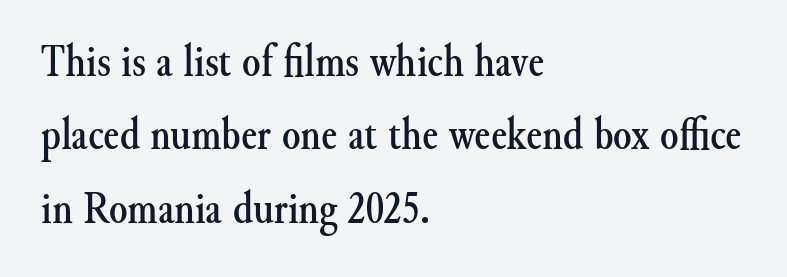
Q: Is the text italic (slanted)? A: No, it is upright.
Q: Is the typeface a serif or a sans-serif typeface? A: Serif.
Q: Is the text underlined? A: No.
Q: How is the paragraph aligned? A: Left-aligned.
Q: Is the spacing between letters normal or unusually wide? A: Normal.
Q: Is the spacing between lines tight, normal or loose? A: Normal.
Q: Width (condensed, normal, or wide)? A: Normal.
Q: Stroke contrast? A: Medium.
Q: x-height? A: Small.
Q: Monospaced? A: No.
